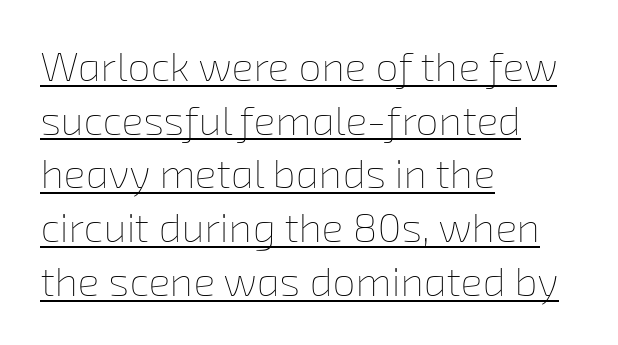
Spacing between characters is what you'd get straight out of the box. Note the varied advance widths — an 'i' is clearly narrower than an 'm'. Is the type heavy? It reads as light-to-regular instead. Does the leading feel generous? No, just average. The rendered words wear a rule along their underside. Leftover space on each line is placed entirely after the last word.
